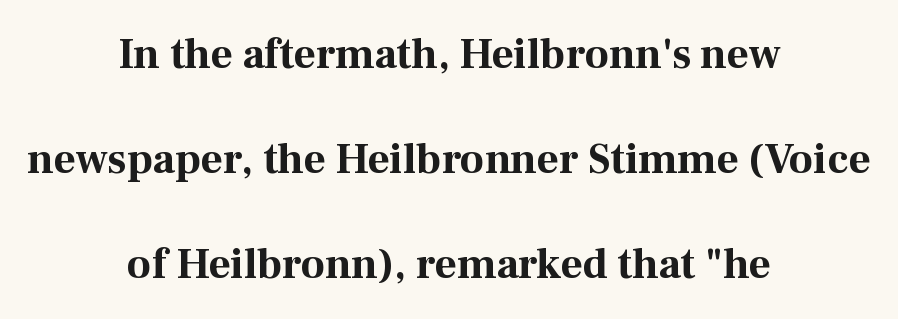
The image shows 43 px bold serif type, upright; set centered, loose line spacing (2.44x), normal letter spacing, not underlined; medium stroke contrast and a medium x-height.
